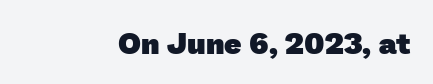
The image shows 30 px heavy sans-serif type; set normal letter spacing, not underlined; low stroke contrast and a medium x-height.
